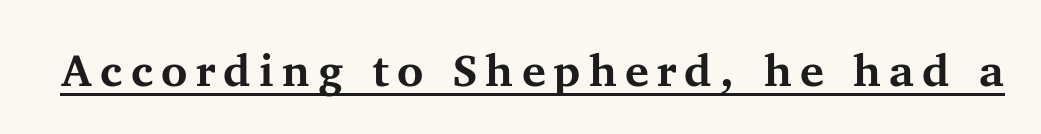
The font is running at its bold setting. Do the characters align in a grid? No, the font is proportional. A typographer would call this underscored text. Does the type have serifs? Yes, each stem ends in a small foot. The lettering stays uniformly vertical, giving the passage a roman look.
